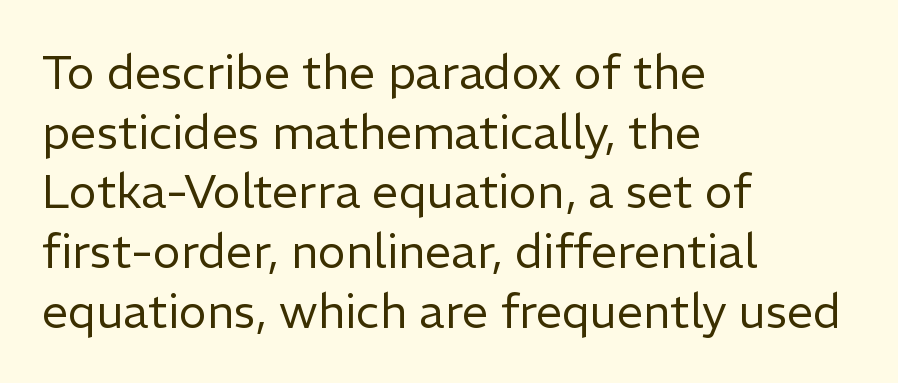
Horizontally, the lines are justified to the leading edge only. Looks like regular typesetting: each glyph gets only the width it needs. The font sits on the lighter half of the weight spectrum, regular included. If you drew a line through each stem, it would be perfectly vertical.
